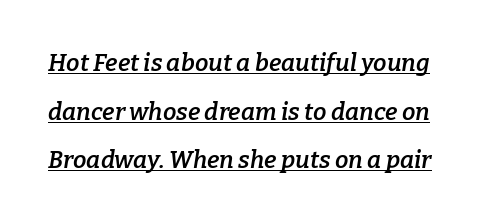
A somewhat darkened texture: the type is semibold rather than bold. In terms of letterspacing, this is plain default setting. Looks like someone drew a line under every word here. Honestly, the rows look like they've been pulled way apart. This is oblique type, the kind used for emphasis or titles.
